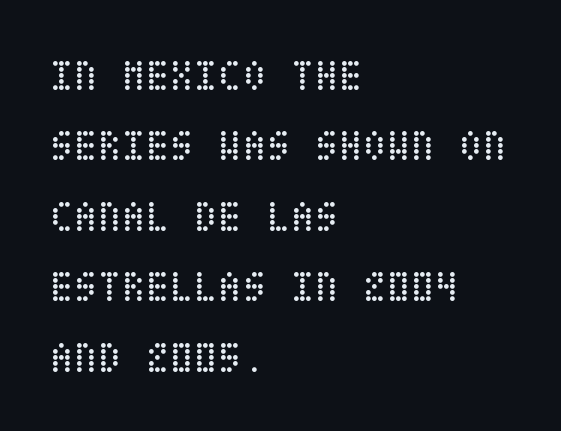
Rendered with straight, roman letterforms. Type without underlining. Students, note that the glyphs here touch the page at normal intervals. Is the type heavy? It reads as light-to-regular instead.
